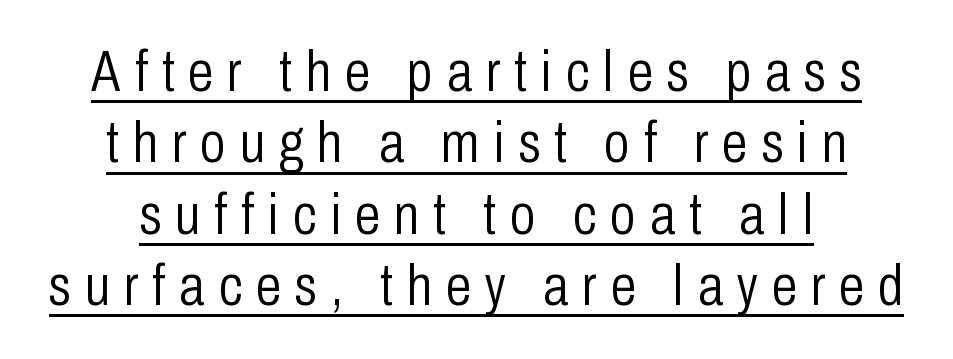
Nope, not italic — everything's standing straight. This reads as an unemphasized weight, regular at the heaviest. Students, observe the line beneath the letters — that is underlining. There is plenty of visible air inserted between adjacent glyphs. A typesetter would call this proportional, since set widths differ per character.
